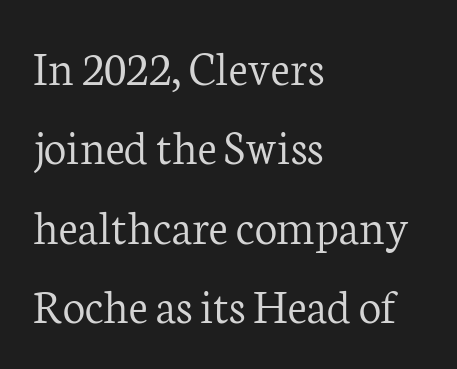
This sample is left-justified, so line endings fall wherever the words run out. Each stroke keeps to a modest, everyday thickness or less. You can tell from the footed stems that serif type was used. Tracking value appears to be zero — textbook default spacing. Has an underline been added? It has not.
